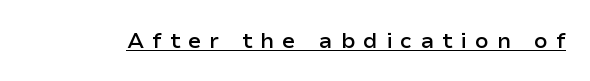
The image shows 22 px text type, upright; set unusually wide letter spacing (+0.36 em), underlined.
